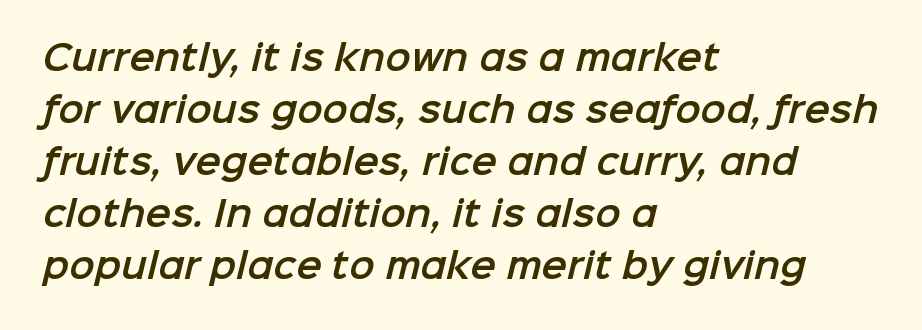
The image shows 34 px sans-serif type; set left-aligned, normal line spacing (1.53x), normal letter spacing, not underlined; low stroke contrast and a medium x-height.
